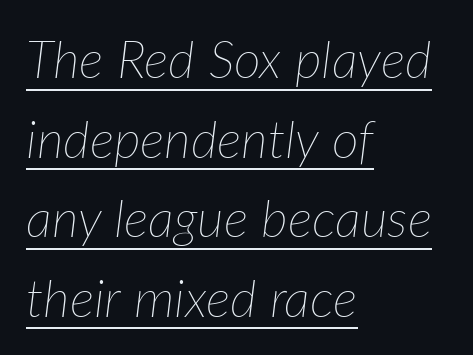
Q: Is the text bold? A: No.
Q: Is the text italic (slanted)? A: Yes, it leans right by about 7 degrees.
Q: Is the text underlined? A: Yes.
Q: How is the paragraph aligned? A: Left-aligned.
Q: Is the spacing between letters normal or unusually wide? A: Normal.
Q: Is the spacing between lines tight, normal or loose? A: Normal.
Q: Width (condensed, normal, or wide)? A: Normal.
Q: Stroke contrast? A: Low.
Q: x-height? A: Medium.
Q: Monospaced? A: No.
